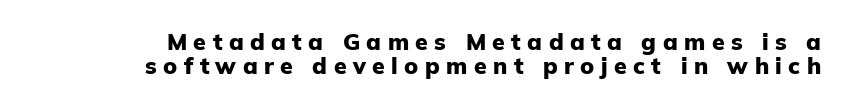
Glance below the letters and you will spot only blank space. Students, this is bold: see how much ink each stroke carries. A typesetter would mark this as roman, not italic. Here the glyphs are tracked loosely, breaking word shapes into spaced letters. Interline gaps are noticeably narrow in this sample.
